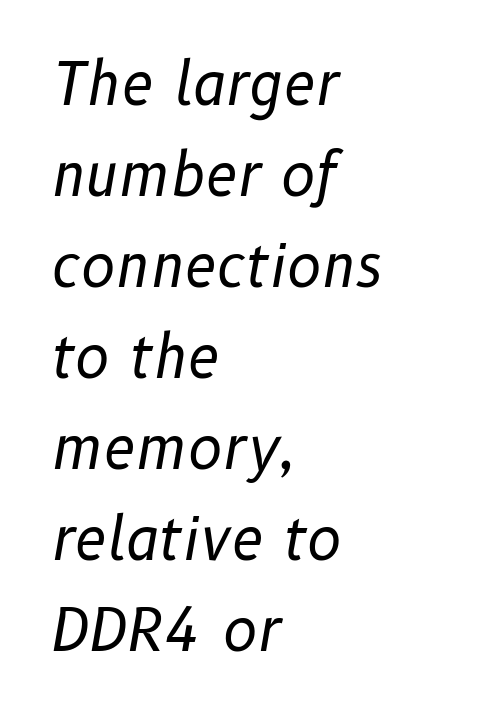
Underlining? Definitely not there. Looks like regular typesetting: each glyph gets only the width it needs. The gaps between neighbouring characters are ordinary and unremarkable. Rendered with sloped, italic letterforms. The passage shown stacks its lines at a standard gap. No chunkiness to these letters — they're not bold.
